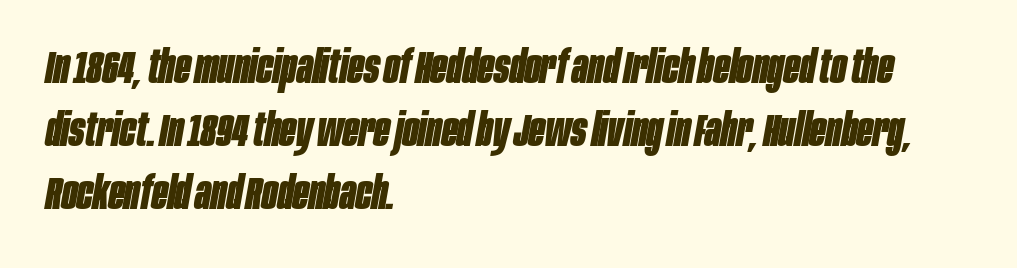
The image shows 46 px bold, condensed type, italic (leaning right); set left-aligned, normal line spacing (1.37x), normal letter spacing, not underlined; low stroke contrast and a large x-height.
